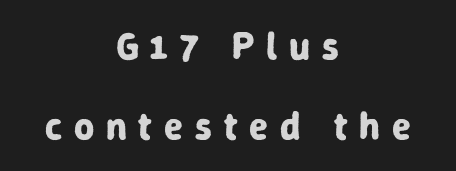
The image shows 39 px bold sans-serif type, upright; set centered, loose line spacing (2.04x), unusually wide letter spacing (+0.3 em), not underlined; low stroke contrast and a medium x-height.
